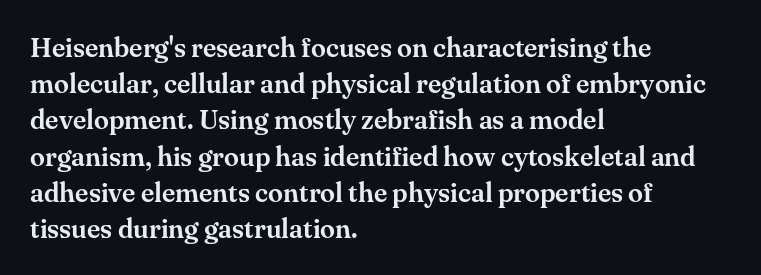
The image shows 27 px text type, upright; set left-aligned, normal line spacing (1.34x), normal letter spacing, not underlined.
